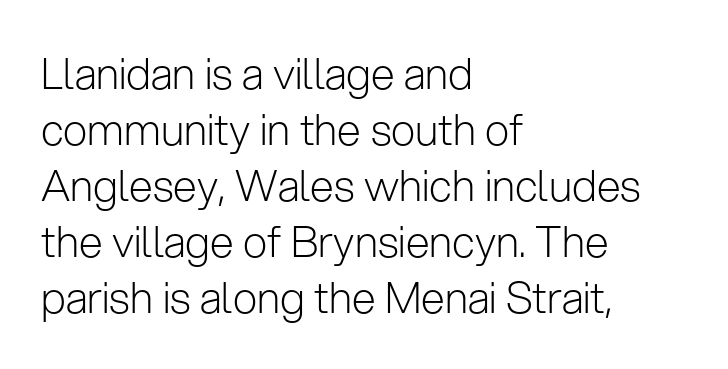
Q: Is the text bold? A: No.
Q: Is the text italic (slanted)? A: No, it is upright.
Q: Is the typeface a serif or a sans-serif typeface? A: Sans-serif.
Q: Is the text underlined? A: No.
Q: How is the paragraph aligned? A: Left-aligned.
Q: Is the spacing between letters normal or unusually wide? A: Normal.
Q: Is the spacing between lines tight, normal or loose? A: Normal.
Q: Width (condensed, normal, or wide)? A: Normal.
Q: Stroke contrast? A: Low.
Q: x-height? A: Medium.
Q: Monospaced? A: No.
